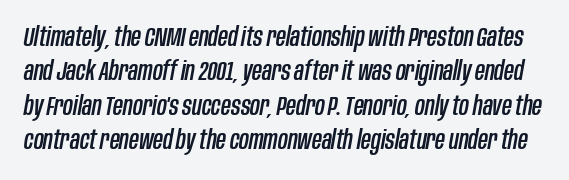
{"italic": "yes", "lean": "right", "slant_degrees": 10, "underline": "no", "line_spacing": "normal", "line_spacing_ratio": 1.27, "letter_spacing": "normal", "letter_spacing_em": 0.0, "glyph_px": 27}
